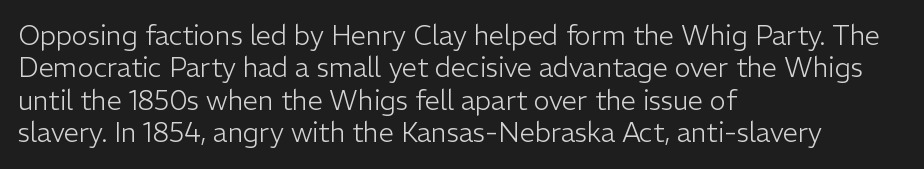
The font is comparable to plain body text, perhaps lighter. Line starts are locked; line ends wander. Nothing unusual about the tracking: characters are spaced as the font intends. The type sits square on the baseline with zero lean. Rule under the text: the space is simply empty.
